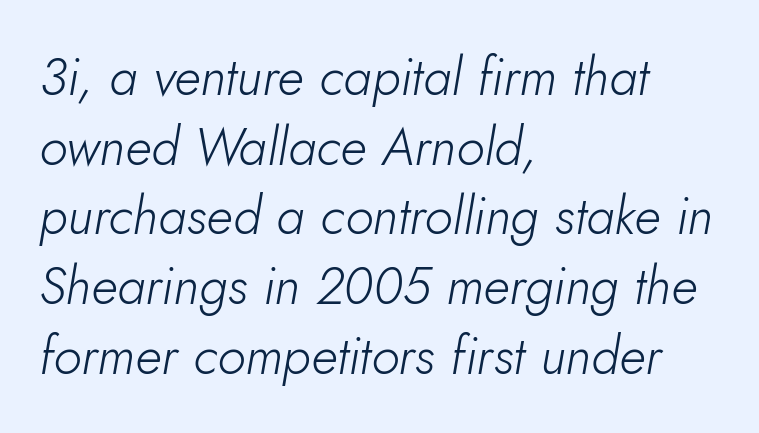
{"italic": "yes", "lean": "right", "slant_degrees": 5, "bold": "no", "weight": "light", "width": "normal", "stroke_contrast": "low", "x_height": "small", "monospaced": "no", "underline": "no", "align": "left", "line_spacing": "normal", "line_spacing_ratio": 1.34, "letter_spacing": "normal", "letter_spacing_em": 0.0, "glyph_px": 52}
